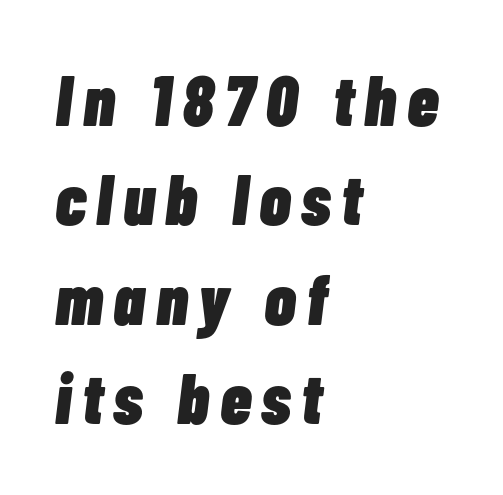
{"italic": "yes", "lean": "right", "slant_degrees": 7, "bold": "yes", "weight": "heavy", "width": "condensed", "stroke_contrast": "low", "x_height": "medium", "monospaced": "no", "underline": "no", "align": "left", "line_spacing": "normal", "line_spacing_ratio": 1.4, "glyph_px": 71}
